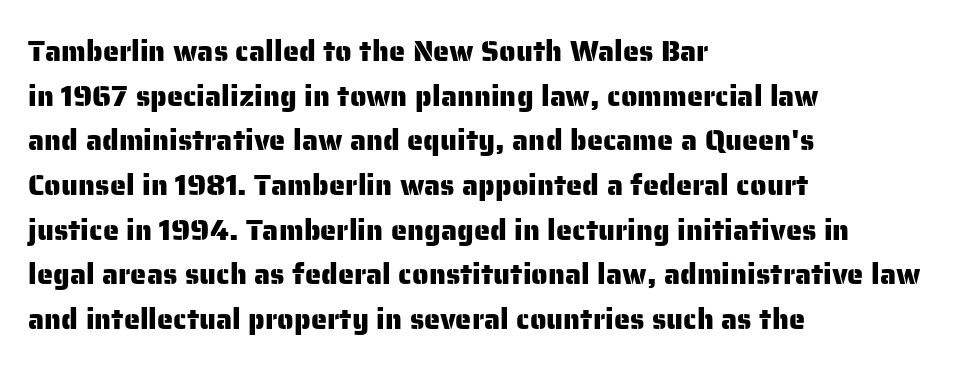
The image shows 29 px sans-serif type, upright; set left-aligned, normal line spacing (1.54x), normal letter spacing, not underlined; low stroke contrast and a medium x-height.
